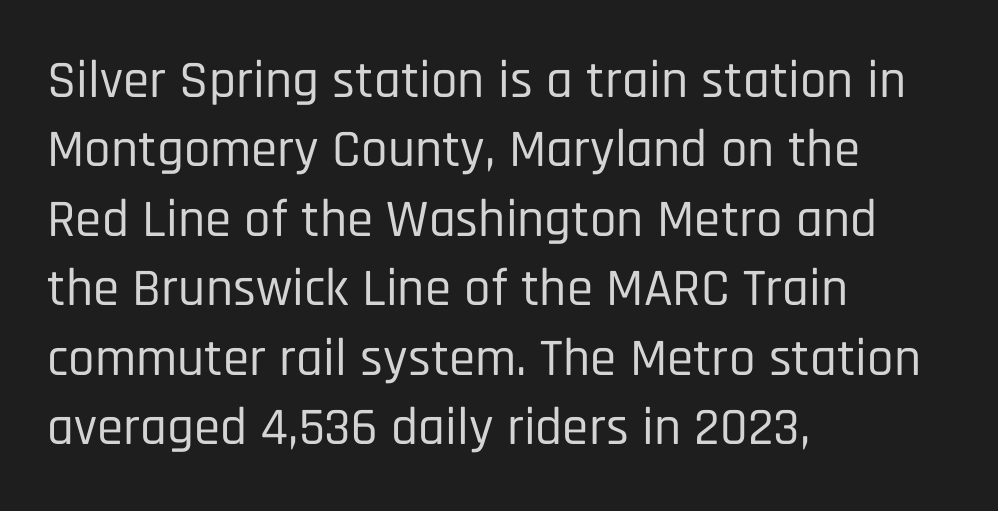
Q: Is the text italic (slanted)? A: No, it is upright.
Q: Is the typeface a serif or a sans-serif typeface? A: Sans-serif.
Q: Is the text underlined? A: No.
Q: How is the paragraph aligned? A: Left-aligned.
Q: Is the spacing between letters normal or unusually wide? A: Normal.
Q: Is the spacing between lines tight, normal or loose? A: Normal.
Q: Width (condensed, normal, or wide)? A: Condensed.
Q: Stroke contrast? A: Low.
Q: x-height? A: Large.
Q: Monospaced? A: No.
